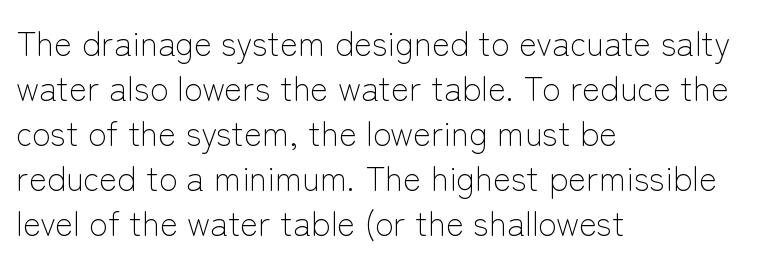
The space beneath each line is pristine and unruled. Note the varied advance widths — an 'i' is clearly narrower than an 'm'. Letter spacing: default. Evenly set lines give the paragraph a standard silhouette. A classic flush-left, rag-right setting is used for this passage. The passage shown is not bold in any degree.
